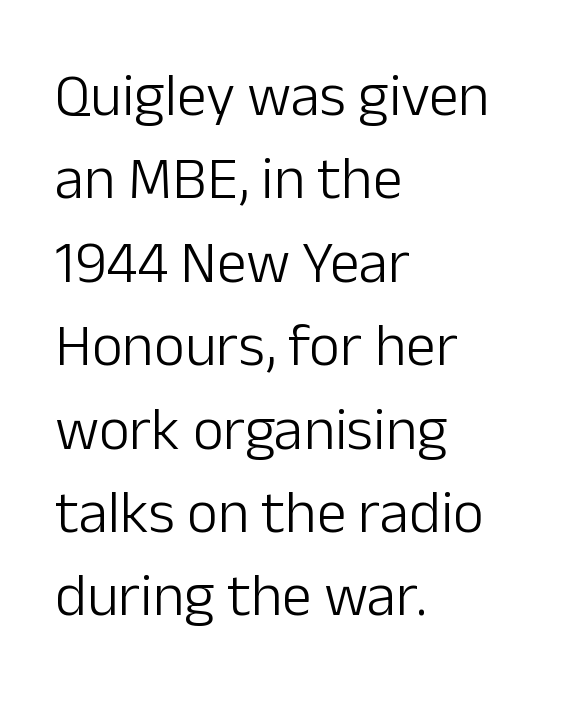
The image shows 60 px light sans-serif type, upright; set left-aligned, normal line spacing (1.39x), normal letter spacing, not underlined; low stroke contrast and a medium x-height.
